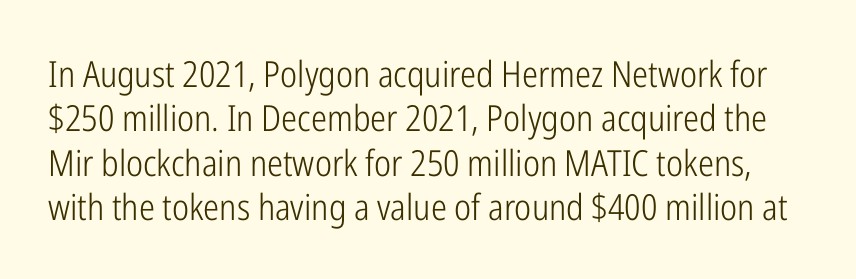
{"serif": "no", "italic": "no", "bold": "no", "weight": "light", "width": "condensed", "stroke_contrast": "low", "x_height": "medium", "monospaced": "no", "underline": "no", "line_spacing_ratio": 1.23, "letter_spacing": "normal", "letter_spacing_em": 0.0, "glyph_px": 36}
